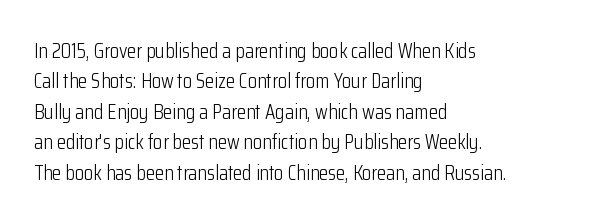
Q: Is the text bold? A: No.
Q: Is the text italic (slanted)? A: No, it is upright.
Q: Is the text underlined? A: No.
Q: How is the paragraph aligned? A: Left-aligned.
Q: Is the spacing between letters normal or unusually wide? A: Normal.
Q: Is the spacing between lines tight, normal or loose? A: Normal.
